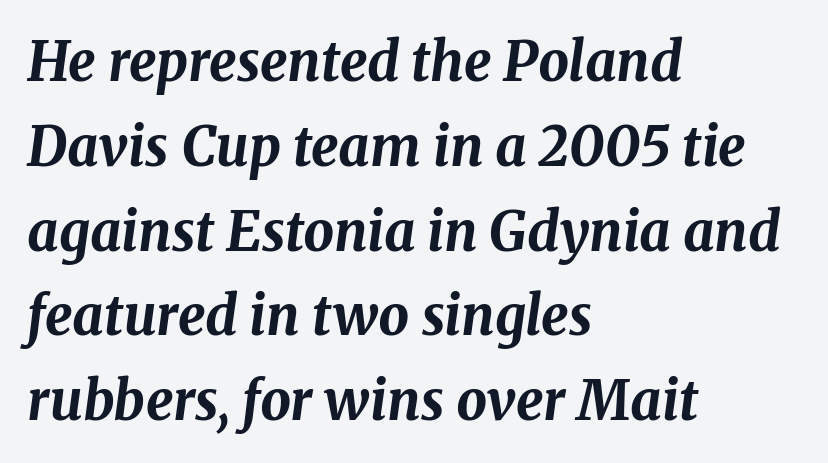
Notice how the passage keeps a crisp vertical edge on the left only. In terms of posture, this sample is oblique. Think of a printed novel: that variable character pitch is what you see here. This rendering features lettering with no underline. These words are printed bold, with thick strokes throughout. Regular leading.
